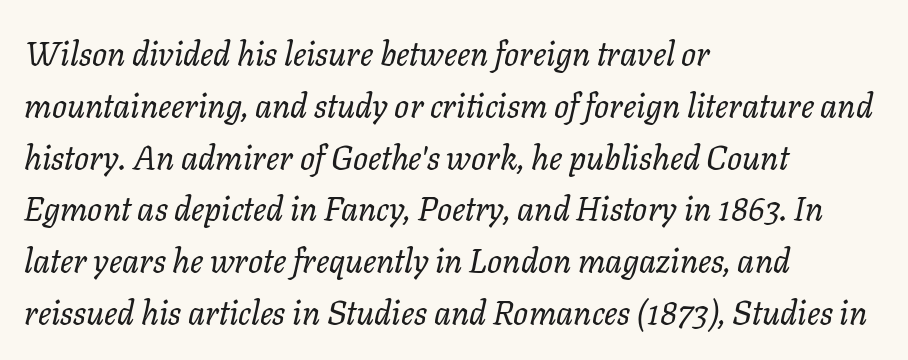
The image shows 33 px regular-weight type, italic (leaning right); set left-aligned, normal line spacing (1.57x), normal letter spacing, not underlined; low stroke contrast and a medium x-height.
